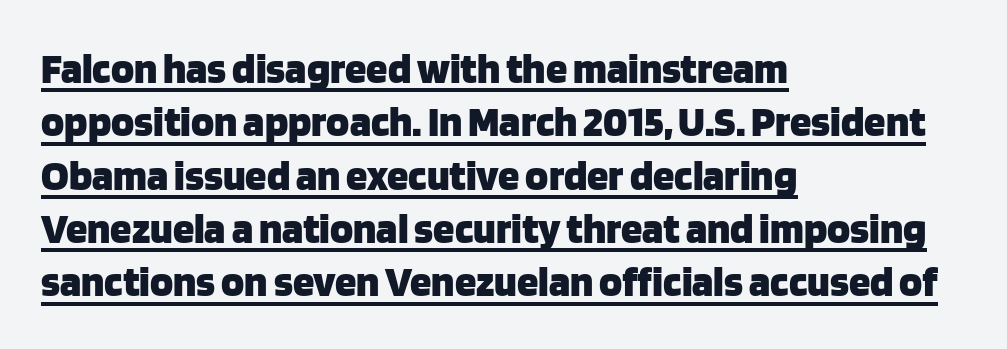
{"serif": "no", "italic": "no", "bold": "yes", "weight": "heavy", "width": "normal", "stroke_contrast": "low", "x_height": "large", "monospaced": "no", "underline": "yes", "align": "left", "line_spacing_ratio": 1.24, "letter_spacing": "normal", "letter_spacing_em": 0.0, "glyph_px": 43}
